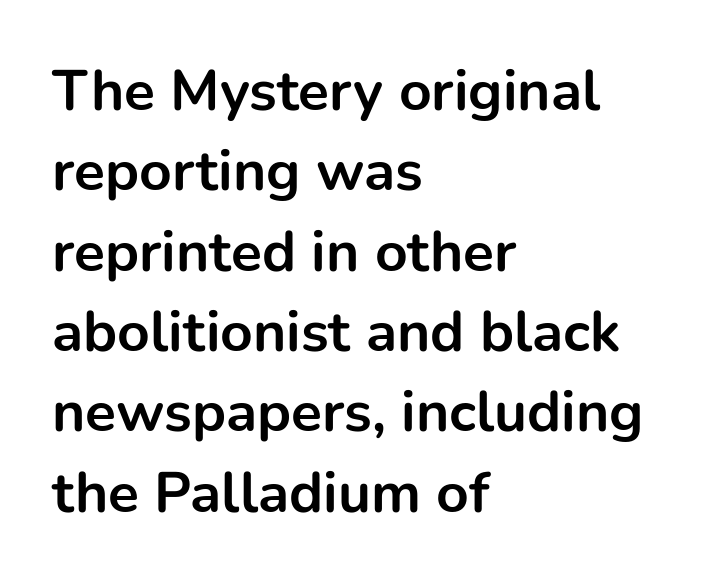
Q: Is the text bold? A: Yes.
Q: Is the text italic (slanted)? A: No, it is upright.
Q: Is the typeface a serif or a sans-serif typeface? A: Sans-serif.
Q: Is the text underlined? A: No.
Q: How is the paragraph aligned? A: Left-aligned.
Q: Is the spacing between letters normal or unusually wide? A: Normal.
Q: Is the spacing between lines tight, normal or loose? A: Normal.
Q: Width (condensed, normal, or wide)? A: Normal.
Q: Stroke contrast? A: Low.
Q: x-height? A: Medium.
Q: Monospaced? A: No.
